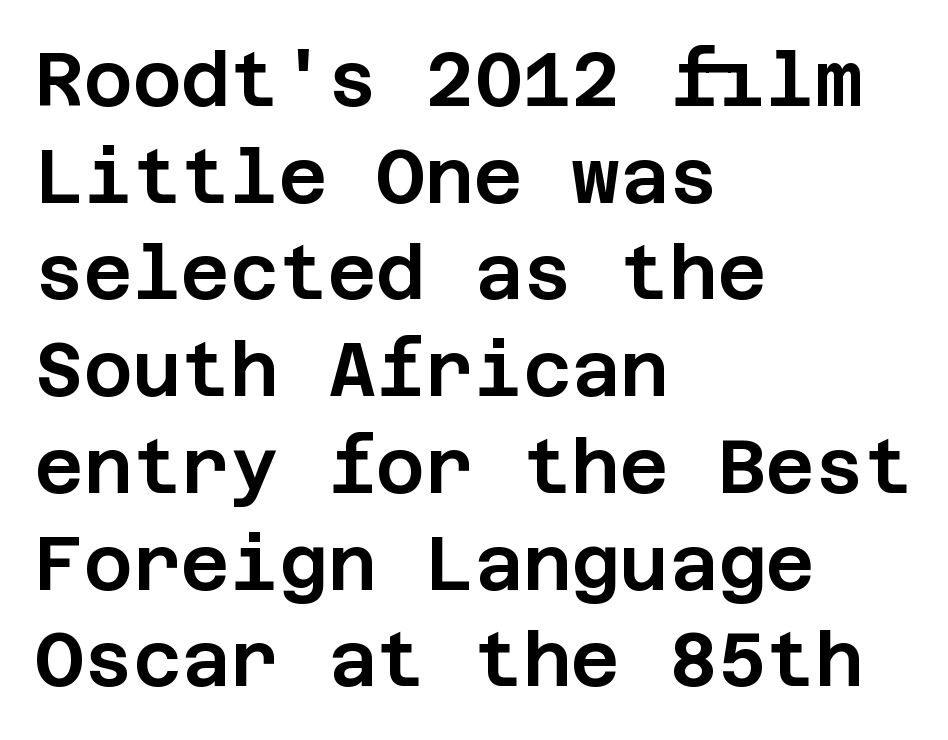
How would I describe the line gaps? Plain and ordinary. The typesetter chose a ragged-right arrangement here. The strip under each line holds only bare page. Observe the absence of serifs on each vertical stroke in this sample. Characters follow at the spacing the type designer built in. Designer's note — italics off, roman on.
